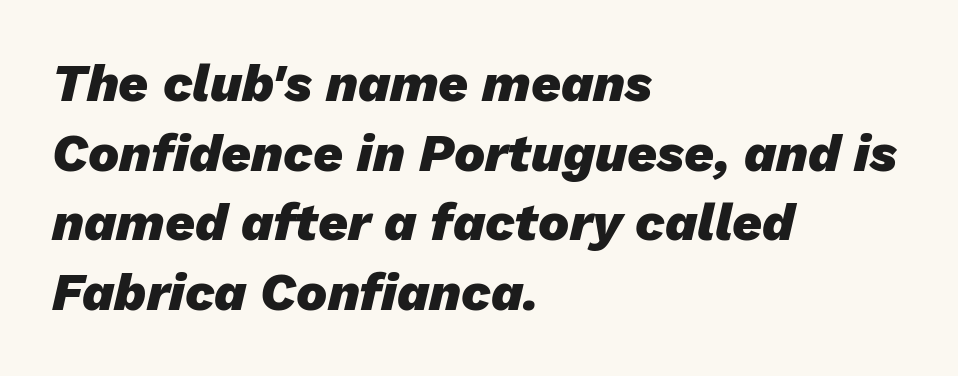
The passage is arranged the way most books set body copy — flush left. The gap between lines stays unmarked. Think of a printed novel: that variable character pitch is what you see here. Quick note: interline space is typical. The rendering applies a slant to the glyphs. How are the letters spaced? Ordinarily, with no added tracking.
